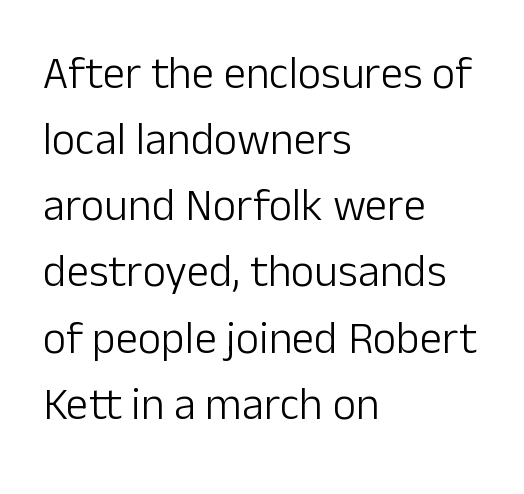
{"serif": "no", "italic": "no", "bold": "no", "weight": "light", "width": "normal", "stroke_contrast": "low", "x_height": "medium", "monospaced": "no", "underline": "no", "align": "left", "line_spacing": "normal", "line_spacing_ratio": 1.47, "letter_spacing": "normal", "letter_spacing_em": 0.0, "glyph_px": 45}
